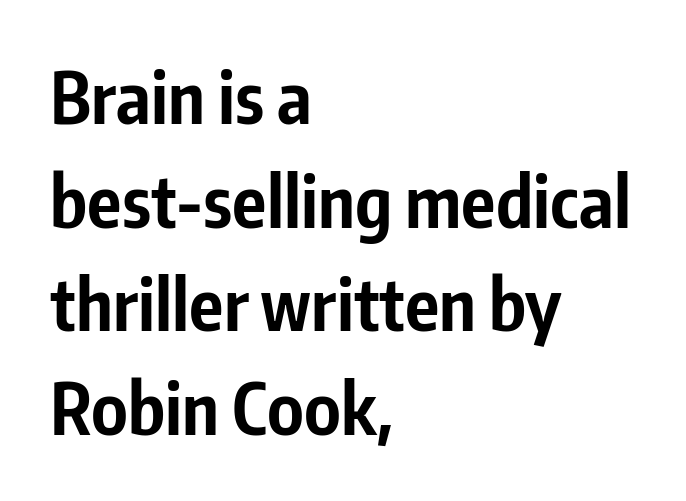
The image shows 71 px bold, condensed sans-serif type, upright; set left-aligned, normal line spacing (1.46x), normal letter spacing, not underlined; low stroke contrast and a medium x-height.
